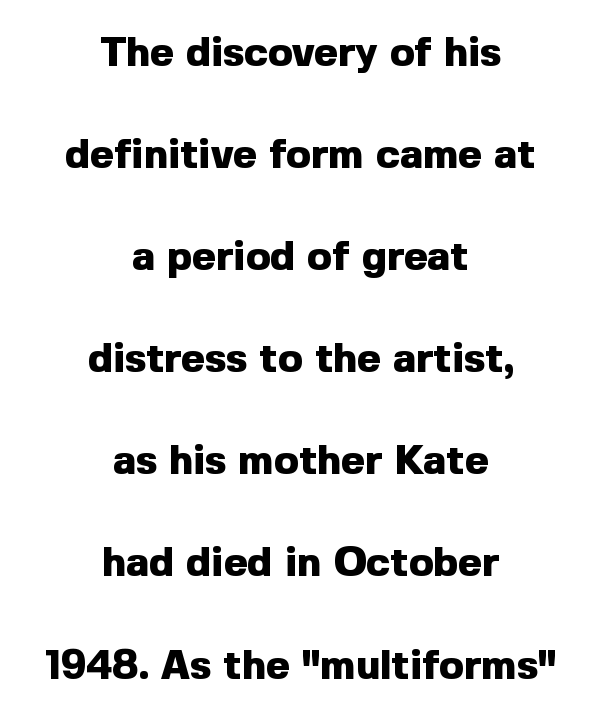
The image shows 41 px heavy sans-serif type, upright; set centered, loose line spacing (2.49x), normal letter spacing, not underlined; a medium x-height.
